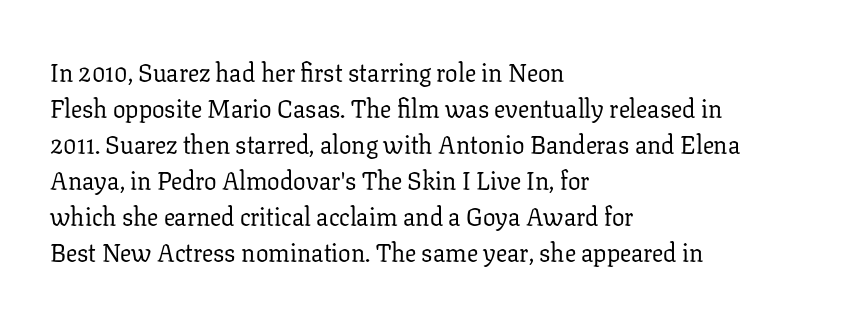
{"italic": "no", "bold": "no", "underline": "no", "align": "left", "line_spacing": "normal", "line_spacing_ratio": 1.44, "letter_spacing": "normal", "letter_spacing_em": 0.0, "glyph_px": 25}
